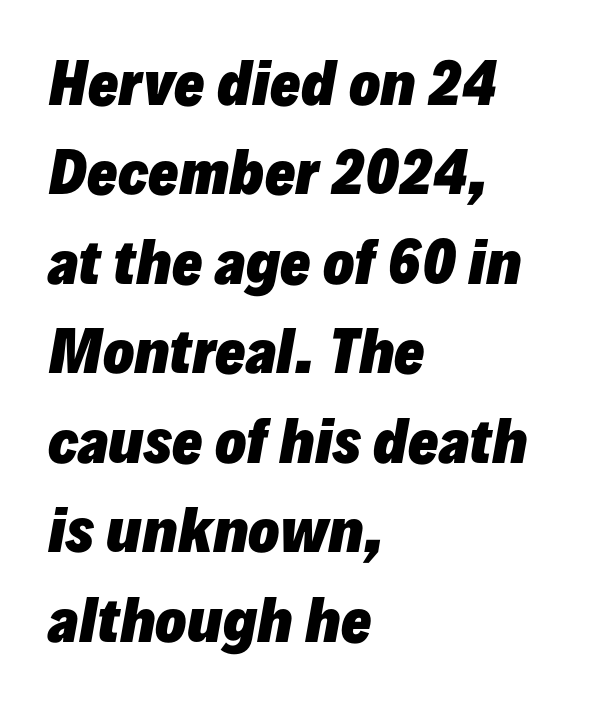
Q: Is the text bold? A: Yes.
Q: Is the text italic (slanted)? A: Yes, it leans right by about 10 degrees.
Q: Is the text underlined? A: No.
Q: How is the paragraph aligned? A: Left-aligned.
Q: Is the spacing between letters normal or unusually wide? A: Normal.
Q: Is the spacing between lines tight, normal or loose? A: Normal.
Q: Width (condensed, normal, or wide)? A: Normal.
Q: Stroke contrast? A: Low.
Q: x-height? A: Medium.
Q: Monospaced? A: No.
